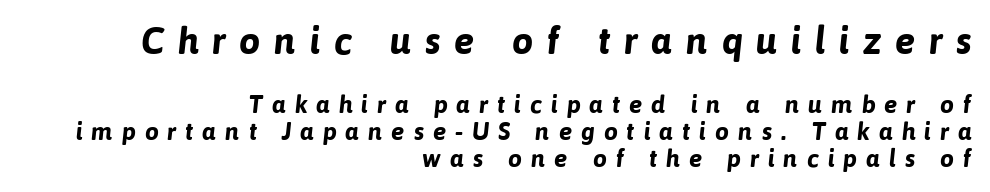
Q: Is the text bold? A: Yes.
Q: Is the typeface a serif or a sans-serif typeface? A: Sans-serif.
Q: Is the text underlined? A: No.
Q: How is the paragraph aligned? A: Right-aligned.
Q: Is the spacing between letters normal or unusually wide? A: Unusually wide.
Q: Is the spacing between lines tight, normal or loose? A: Tight.
Q: Which block of text is set in a larger size, the first (top) or the second (bottom)? A: The first (top) one.
Q: Width (condensed, normal, or wide)? A: Normal.
Q: Stroke contrast? A: Low.
Q: x-height? A: Medium.
Q: Monospaced? A: No.
